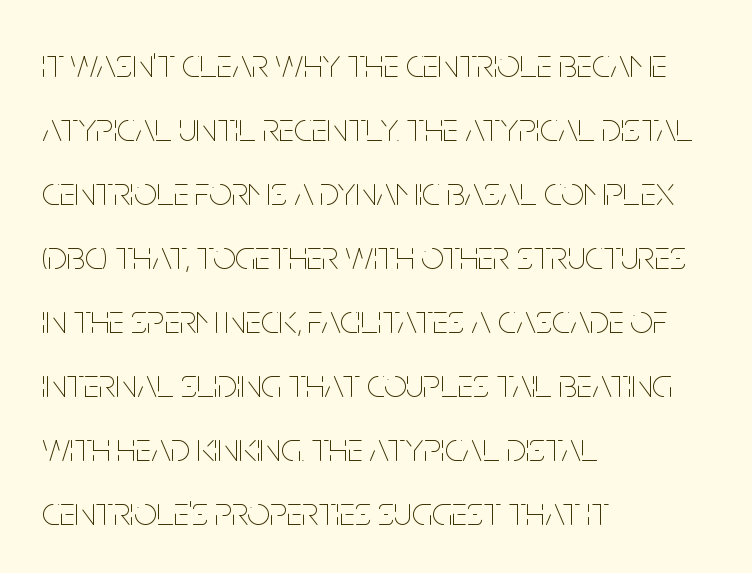
The image shows 40 px thin, condensed type, upright; set left-aligned, normal line spacing (1.6x), normal letter spacing, not underlined; low stroke contrast and a large x-height.
